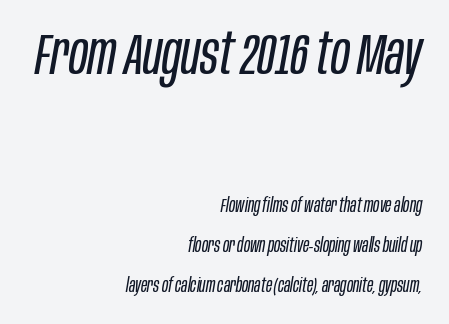
Designer's note — italics engaged. Line ends are locked; line starts wander. The specimen omits any rule beneath the text block's lines. The weight would be labelled regular, book, light, or lighter still. The face used here is proportionally spaced, like ordinary book or web type.
